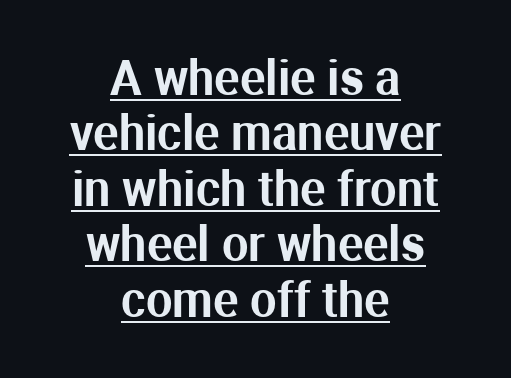
The image shows 47 px sans-serif type, upright; set centered, line spacing 1.18x, normal letter spacing, underlined; medium stroke contrast and a medium x-height.
